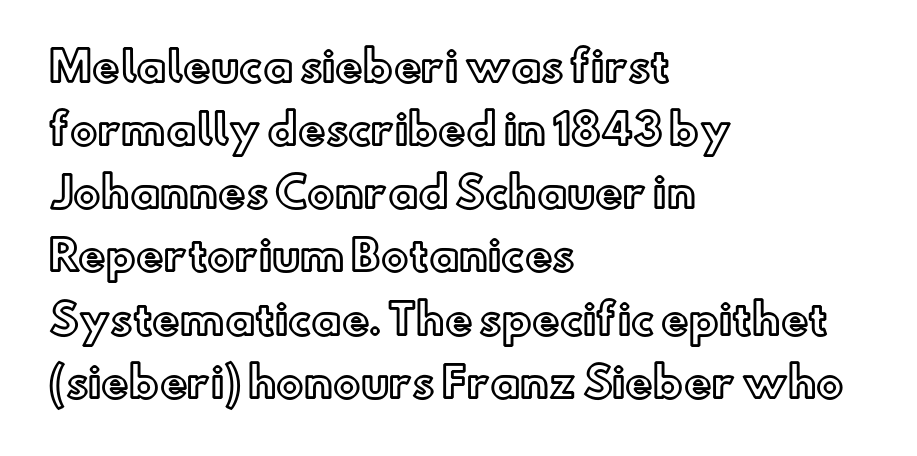
Q: Is the text italic (slanted)? A: No, it is upright.
Q: Is the text underlined? A: No.
Q: How is the paragraph aligned? A: Left-aligned.
Q: Is the spacing between letters normal or unusually wide? A: Normal.
Q: Is the spacing between lines tight, normal or loose? A: Normal.
Q: Width (condensed, normal, or wide)? A: Normal.
Q: x-height? A: Small.
Q: Monospaced? A: No.
